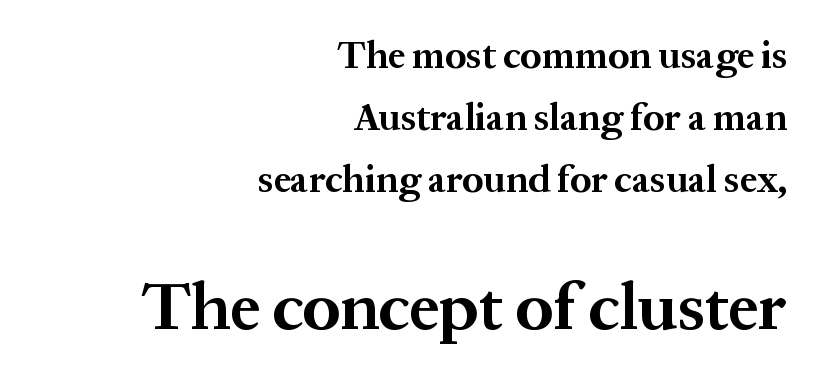
Q: Is the text bold? A: Yes.
Q: Is the text italic (slanted)? A: No, it is upright.
Q: Is the typeface a serif or a sans-serif typeface? A: Serif.
Q: Is the text underlined? A: No.
Q: How is the paragraph aligned? A: Right-aligned.
Q: Is the spacing between letters normal or unusually wide? A: Normal.
Q: Is the spacing between lines tight, normal or loose? A: Normal.
Q: Which block of text is set in a larger size, the first (top) or the second (bottom)? A: The second (bottom) one.
Q: Width (condensed, normal, or wide)? A: Normal.
Q: Stroke contrast? A: Medium.
Q: x-height? A: Medium.
Q: Monospaced? A: No.
